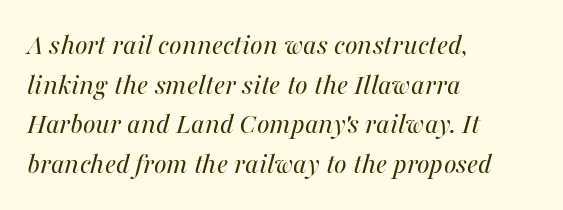
The image shows 30 px regular-weight type, italic (leaning right); set left-aligned, normal line spacing (1.32x), normal letter spacing, not underlined; medium stroke contrast and a medium x-height.
